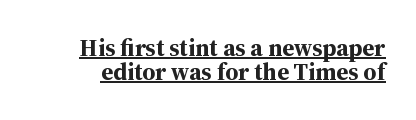
The image shows 24 px bold type, upright; set tight line spacing (1.0x), normal letter spacing, underlined.
